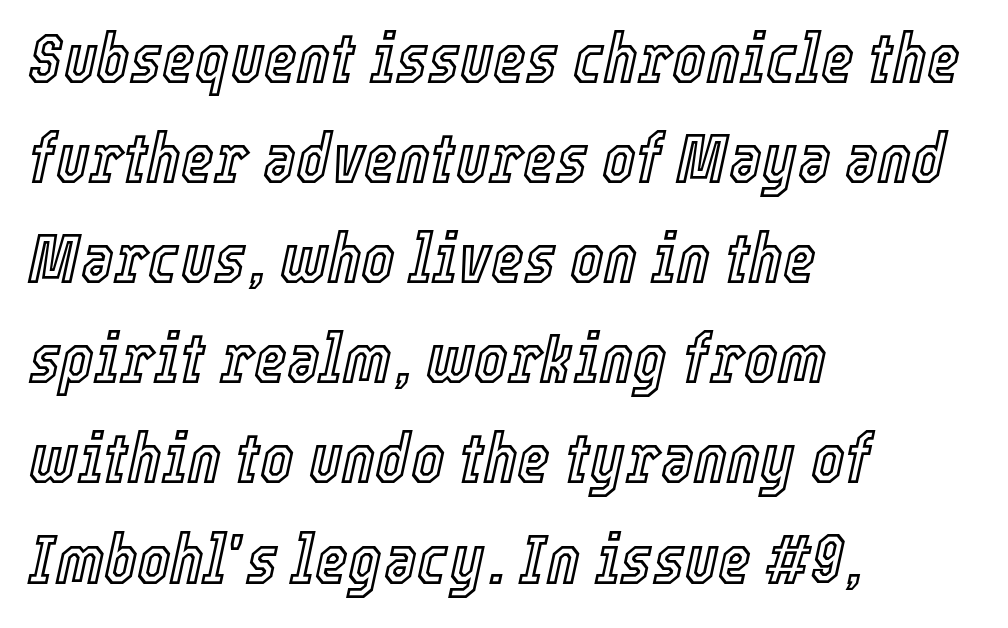
Is the letter spacing exaggerated? No — it looks like the ordinary default. Each letter keeps its own natural width here, so spacing adapts to shape. Honestly, there is no underline to notice here at all. Short and long lines alike share a common starting point at left. Each new line begins a customary step beneath the previous one. The typography opts for an oblique posture over an upright one.
